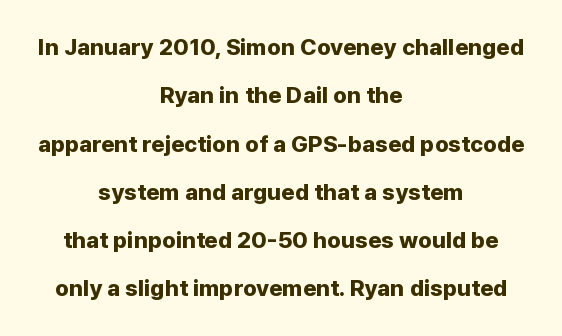
Q: Is the text bold? A: Yes.
Q: Is the text italic (slanted)? A: No, it is upright.
Q: Is the text underlined? A: No.
Q: How is the paragraph aligned? A: Centered.
Q: Is the spacing between letters normal or unusually wide? A: Normal.
Q: Is the spacing between lines tight, normal or loose? A: Loose.
